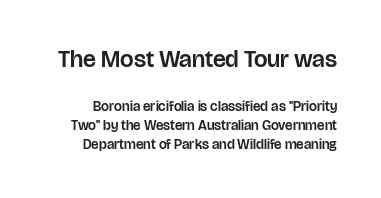
The image shows 24 px text type, upright; set normal line spacing (1.39x), normal letter spacing, not underlined; the first (top) block is 1.71x larger.
